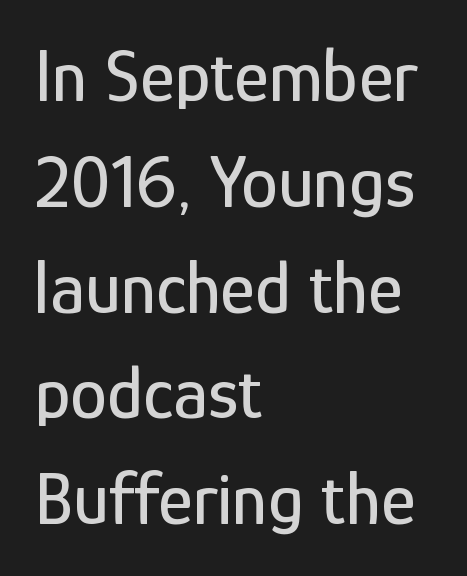
{"serif": "no", "italic": "no", "width": "condensed", "stroke_contrast": "low", "x_height": "medium", "monospaced": "no", "underline": "no", "align": "left", "line_spacing": "normal", "line_spacing_ratio": 1.43, "letter_spacing": "normal", "letter_spacing_em": 0.0, "glyph_px": 74}
